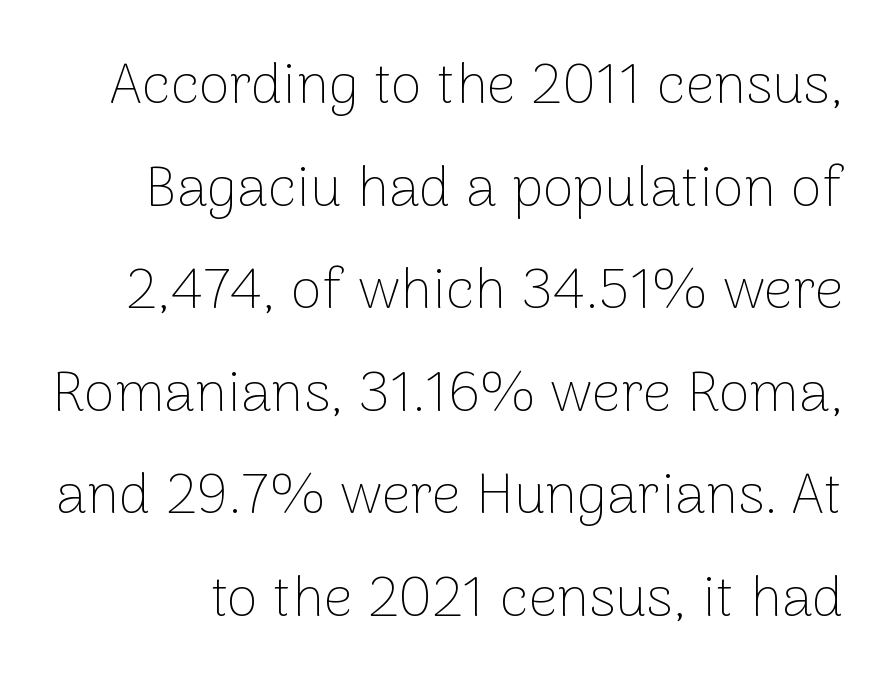
Q: Is the text bold? A: No.
Q: Is the text italic (slanted)? A: No, it is upright.
Q: Is the typeface a serif or a sans-serif typeface? A: Sans-serif.
Q: Is the text underlined? A: No.
Q: Is the spacing between letters normal or unusually wide? A: Normal.
Q: Width (condensed, normal, or wide)? A: Normal.
Q: Stroke contrast? A: Low.
Q: x-height? A: Medium.
Q: Monospaced? A: No.
